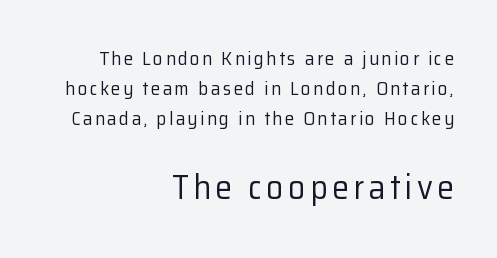
The image shows 34 px regular-weight sans-serif type, upright; set right-aligned, normal line spacing (1.58x), not underlined; the second (bottom) block is 1.79x larger; low stroke contrast and a medium x-height.
